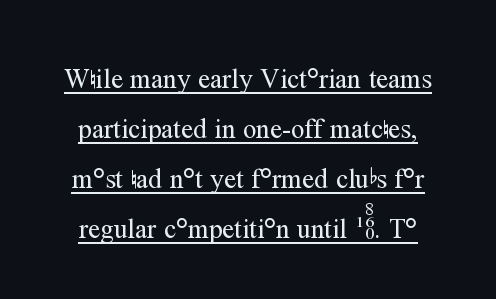
Q: Is the text bold? A: No.
Q: Is the text italic (slanted)? A: No, it is upright.
Q: Is the text underlined? A: Yes.
Q: Is the spacing between letters normal or unusually wide? A: Normal.
